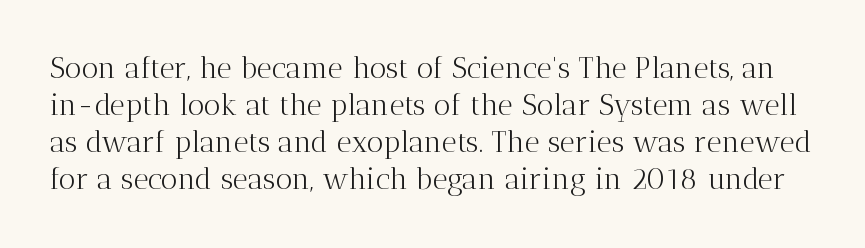
Think standard paragraph weight, or any step lighter than that. Words float on clear page, feet unadorned. Here the designer chose a conventional face with non-uniform glyph widths. Nobody touched the tracking dial on this one. When letters stand straight like this, we call the style roman or upright. Reading down the column, the eye jumps a familiar distance to each next line.
